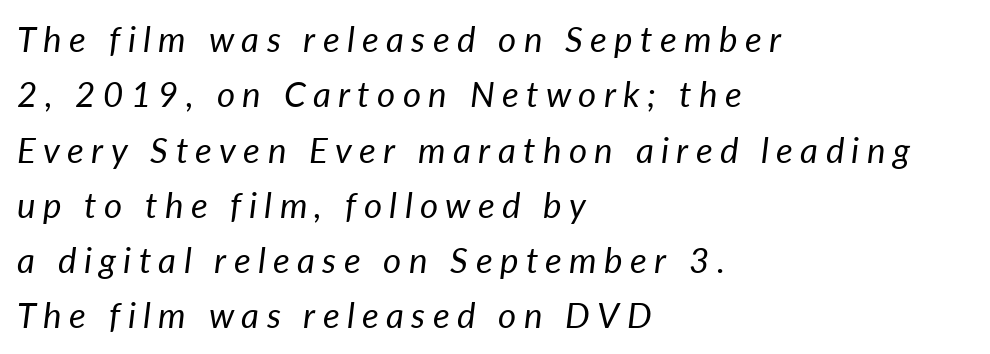
Nothing heavy about these letters — not bold at all. Is the type slanted? Yes — the strokes lean at a clear angle. The lines sit at an ordinary, default distance from one another. Which margin do the lines hug? The left one — the right edge is uneven. The space beneath each line is pristine and unruled.
